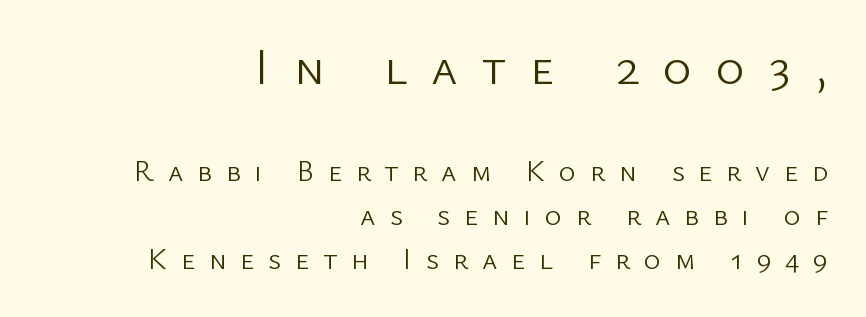
Q: Is the text bold? A: No.
Q: Is the text italic (slanted)? A: No, it is upright.
Q: Is the typeface a serif or a sans-serif typeface? A: Sans-serif.
Q: Is the text underlined? A: No.
Q: How is the paragraph aligned? A: Right-aligned.
Q: Is the spacing between letters normal or unusually wide? A: Unusually wide.
Q: Is the spacing between lines tight, normal or loose? A: Normal.
Q: Which block of text is set in a larger size, the first (top) or the second (bottom)? A: The first (top) one.
Q: Width (condensed, normal, or wide)? A: Normal.
Q: Stroke contrast? A: Low.
Q: x-height? A: Medium.
Q: Monospaced? A: No.
